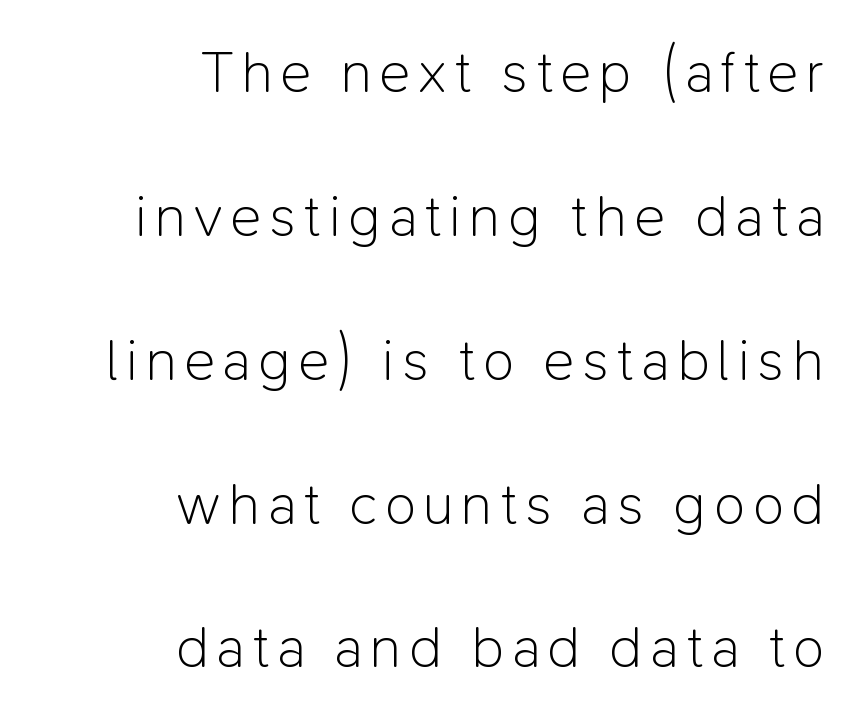
{"serif": "no", "italic": "no", "bold": "no", "weight": "light", "width": "normal", "stroke_contrast": "low", "x_height": "medium", "monospaced": "no", "underline": "no", "align": "right", "line_spacing": "loose", "line_spacing_ratio": 2.48, "glyph_px": 58}
